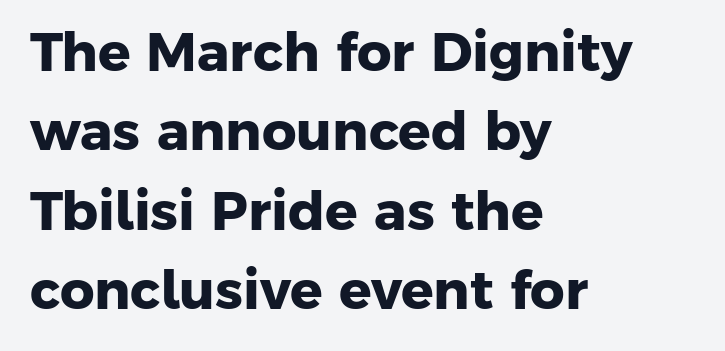
This sample has the flowing, uneven cadence of proportional lettering. Nobody drew a line under any word here. The ragged edge is on the right, which tells us the setting is flush left. To sum up the face: it is a sans, with no serifs. Evenly set lines give the paragraph a standard silhouette. I'd describe the lettering as bold — thick and assertive.
